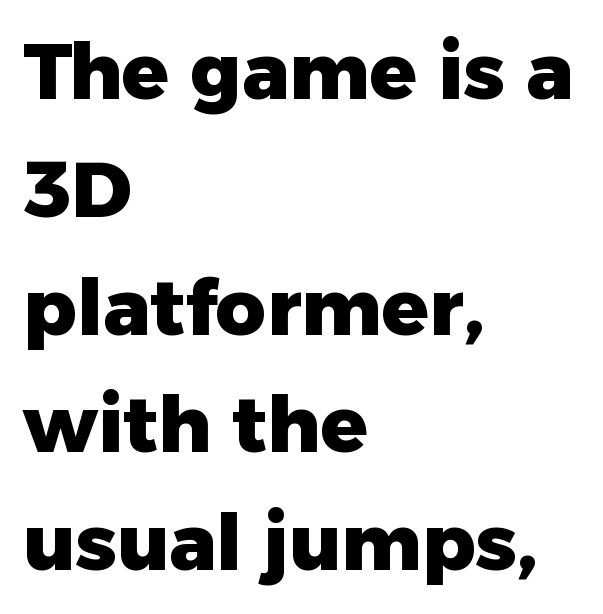
{"serif": "no", "italic": "no", "bold": "yes", "weight": "heavy", "width": "normal", "stroke_contrast": "low", "x_height": "medium", "monospaced": "no", "underline": "no", "align": "left", "line_spacing": "normal", "line_spacing_ratio": 1.51, "letter_spacing": "normal", "letter_spacing_em": 0.0, "glyph_px": 78}
